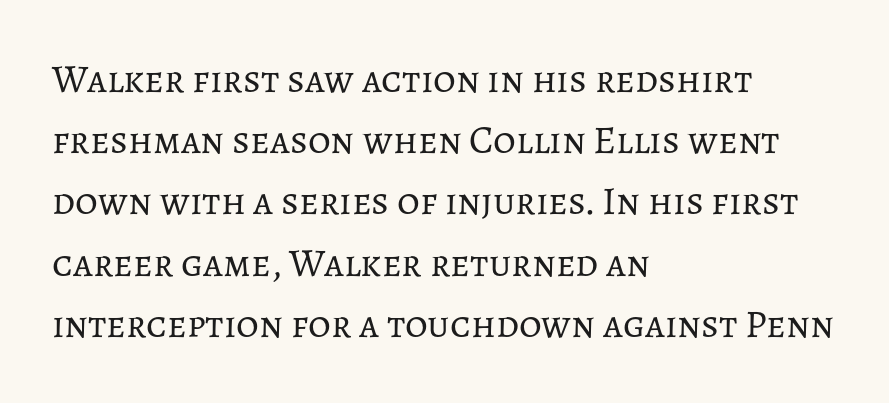
The weight would be labelled regular, book, light, or lighter still. If you measured baseline to baseline, you'd find a middling distance. Note the varied advance widths — an 'i' is clearly narrower than an 'm'. A classic flush-left, rag-right setting is used for this passage.
